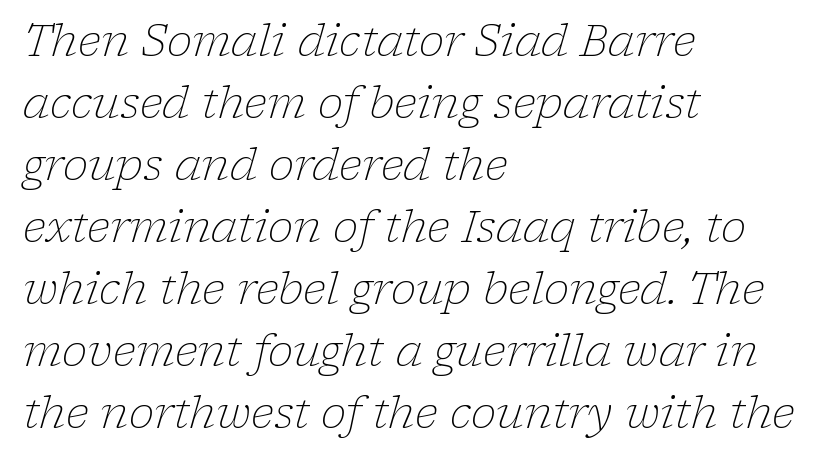
{"serif": "yes", "italic": "yes", "lean": "right", "slant_degrees": 17, "bold": "no", "weight": "light", "width": "normal", "stroke_contrast": "low", "x_height": "medium", "monospaced": "no", "underline": "no", "align": "left", "line_spacing": "normal", "line_spacing_ratio": 1.44, "letter_spacing": "normal", "letter_spacing_em": 0.0, "glyph_px": 43}
